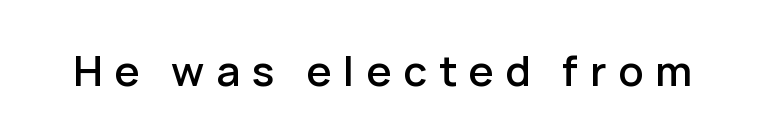
Q: Is the text italic (slanted)? A: No, it is upright.
Q: Is the typeface a serif or a sans-serif typeface? A: Sans-serif.
Q: Is the text underlined? A: No.
Q: Is the spacing between letters normal or unusually wide? A: Unusually wide.
Q: Width (condensed, normal, or wide)? A: Normal.
Q: Stroke contrast? A: Low.
Q: x-height? A: Medium.
Q: Monospaced? A: No.
